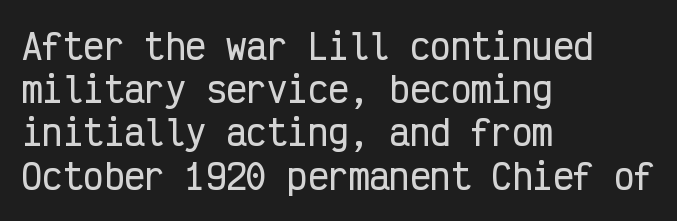
{"serif": "no", "italic": "no", "width": "condensed", "stroke_contrast": "low", "x_height": "medium", "monospaced": "yes", "underline": "no", "align": "left", "line_spacing": "normal", "line_spacing_ratio": 1.27, "letter_spacing": "normal", "letter_spacing_em": 0.0, "glyph_px": 34}
